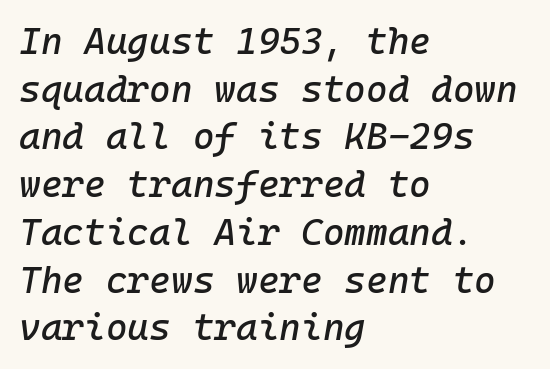
Q: Is the text italic (slanted)? A: Yes, it leans right by about 10 degrees.
Q: Is the text underlined? A: No.
Q: How is the paragraph aligned? A: Left-aligned.
Q: Is the spacing between letters normal or unusually wide? A: Normal.
Q: Is the spacing between lines tight, normal or loose? A: Normal.
Q: Width (condensed, normal, or wide)? A: Normal.
Q: Stroke contrast? A: Low.
Q: x-height? A: Medium.
Q: Monospaced? A: Yes.
